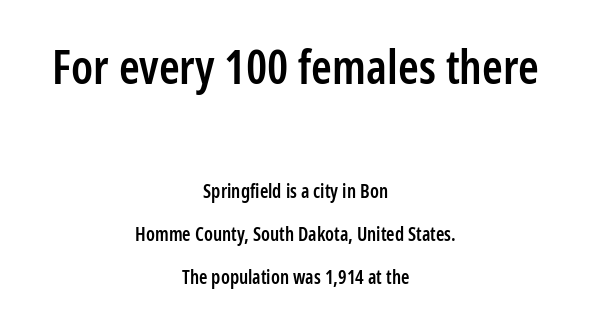
The image shows 47 px semibold, condensed sans-serif type, upright; set centered, loose line spacing (2.25x), normal letter spacing, not underlined; the first (top) block is 2.47x larger; low stroke contrast and a medium x-height.
